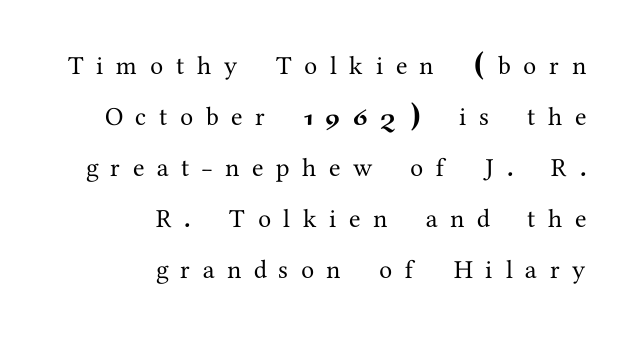
This rendering uses right alignment, leaving the left contour irregular. A typesetter would call this heavily tracked-out type. Summary of vertical rhythm: relaxed, with wide interline spacing. The specimen omits any rule beneath the text block's lines.
